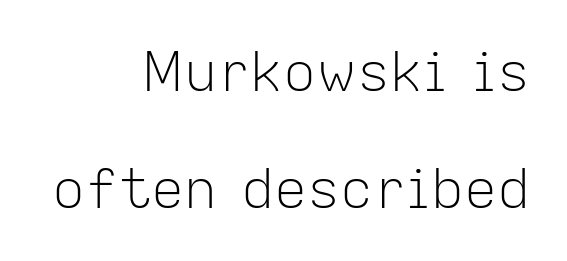
The image shows 55 px light sans-serif type, upright; set right-aligned, loose line spacing (2.12x), normal letter spacing, not underlined; low stroke contrast and a medium x-height.
